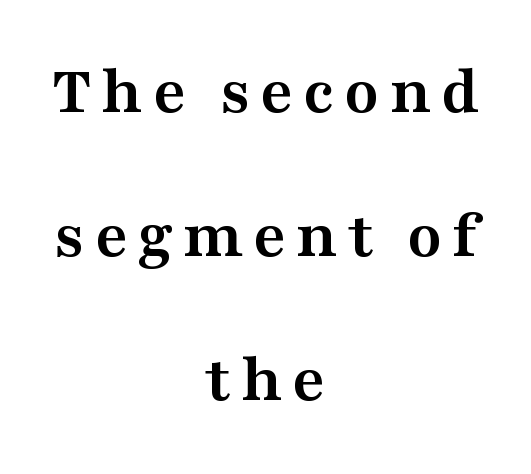
Q: Is the text bold? A: Yes.
Q: Is the text italic (slanted)? A: No, it is upright.
Q: Is the typeface a serif or a sans-serif typeface? A: Serif.
Q: Is the text underlined? A: No.
Q: How is the paragraph aligned? A: Centered.
Q: Is the spacing between lines tight, normal or loose? A: Loose.
Q: Width (condensed, normal, or wide)? A: Wide.
Q: Stroke contrast? A: Medium.
Q: x-height? A: Medium.
Q: Monospaced? A: No.
